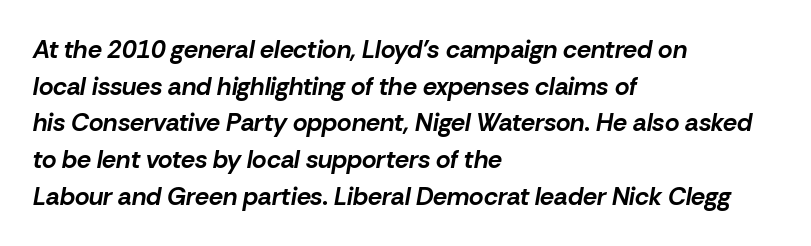
Horizontal alignment here is leftward, the default for most running prose. The lettering tilts uniformly, giving the passage an italic look. Regular leading. Descenders hang freely into open space. No extra tracking has been applied to these lines. The strokes are fattened all the way to bold.
